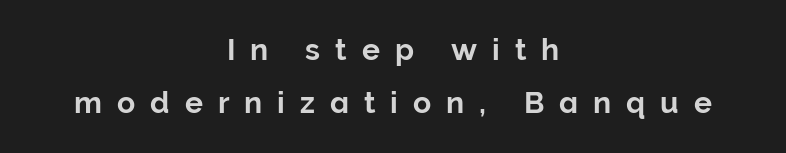
The image shows 30 px sans-serif type, upright; set centered, line spacing 1.77x, unusually wide letter spacing (+0.5 em), not underlined; low stroke contrast and a medium x-height.
